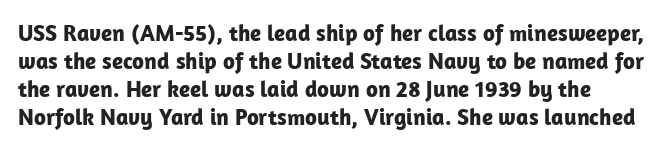
On the weight axis this lands at bold, roughly 700. The letters sit at their default tracking, neither squeezed nor spread. This sample uses an upright cut, with every glyph sitting square on the baseline. Only glyphs here, with clear space below each row.
